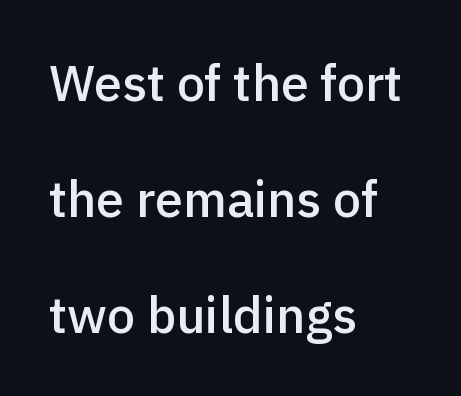
The image shows 50 px semibold sans-serif type, upright; set left-aligned, loose line spacing (2.32x), normal letter spacing, not underlined; a medium x-height.
